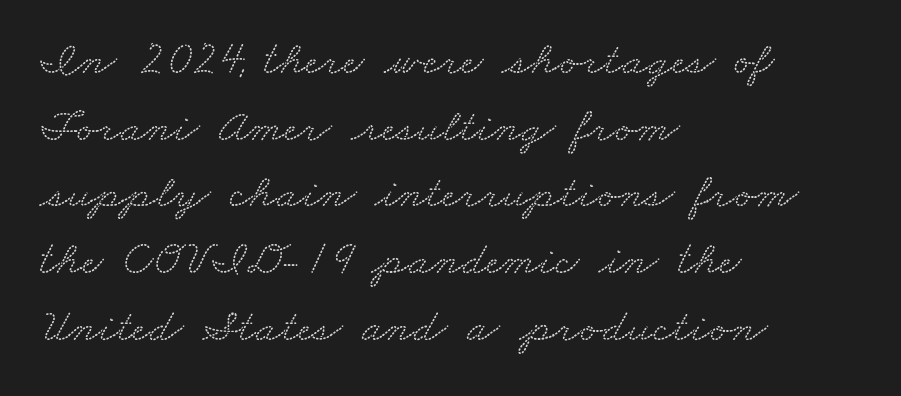
Q: Is the text underlined? A: No.
Q: How is the paragraph aligned? A: Left-aligned.
Q: Is the spacing between letters normal or unusually wide? A: Normal.
Q: Is the spacing between lines tight, normal or loose? A: Normal.
Q: Width (condensed, normal, or wide)? A: Wide.
Q: Stroke contrast? A: Low.
Q: x-height? A: Small.
Q: Monospaced? A: No.
